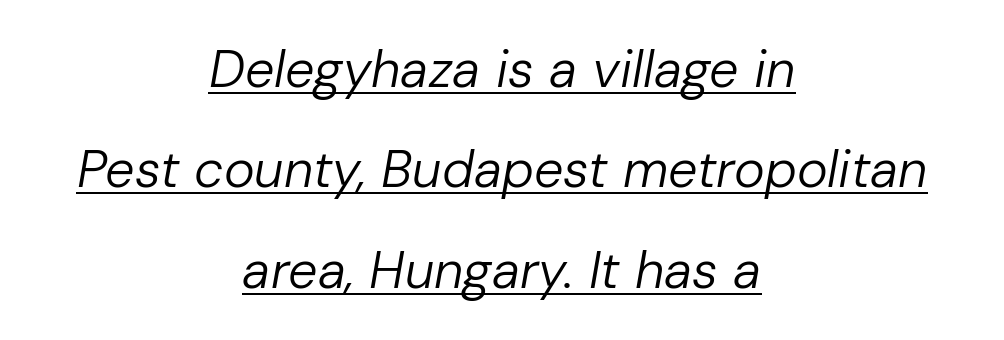
Q: Is the text bold? A: No.
Q: Is the text italic (slanted)? A: Yes, it leans right by about 10 degrees.
Q: Is the text underlined? A: Yes.
Q: How is the paragraph aligned? A: Centered.
Q: Is the spacing between letters normal or unusually wide? A: Normal.
Q: Is the spacing between lines tight, normal or loose? A: Loose.
Q: Width (condensed, normal, or wide)? A: Normal.
Q: Stroke contrast? A: Low.
Q: x-height? A: Medium.
Q: Monospaced? A: No.
